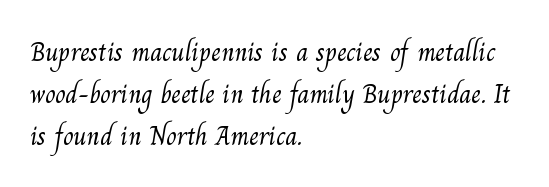
The passage shown stacks its lines at a standard gap. The letters sit at their default tracking, neither squeezed nor spread. Layout note: lines flush left. Just letters on the line, the space beneath them empty.
